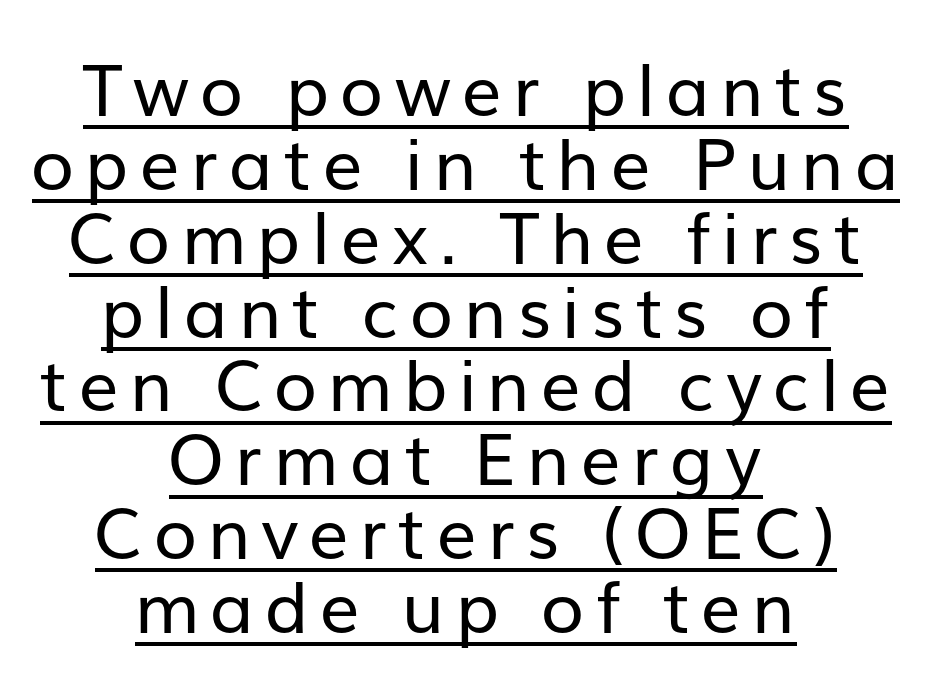
Q: Is the text bold? A: No.
Q: Is the text italic (slanted)? A: No, it is upright.
Q: Is the typeface a serif or a sans-serif typeface? A: Sans-serif.
Q: Is the text underlined? A: Yes.
Q: How is the paragraph aligned? A: Centered.
Q: Is the spacing between lines tight, normal or loose? A: Tight.
Q: Width (condensed, normal, or wide)? A: Normal.
Q: Stroke contrast? A: Low.
Q: x-height? A: Medium.
Q: Monospaced? A: No.
